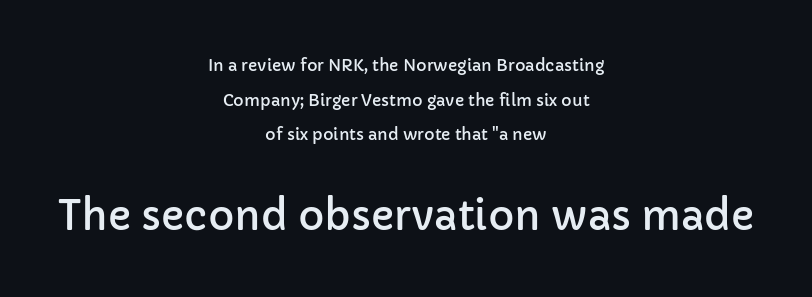
A great deal of white space separates one row of letters from the next. Anything drawn beneath the words? Only blank space. Each letter keeps its own natural width here, so spacing adapts to shape. The face used here appears at its bigger size in the lower chunk. The characters display no serif detailing; their extremities are plain. The horizontal fit of the characters is conventional and even.
